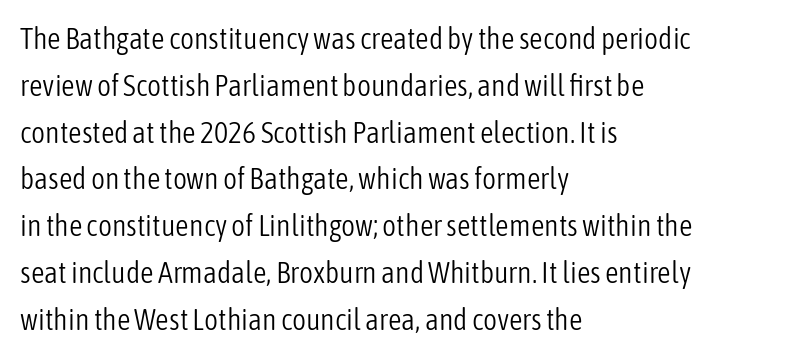
This rendering employs a face without finishing strokes, i.e., a sans-serif. The characters are drawn with everyday or finer stroke widths. One-word summary of the alignment: left. This sample keeps an unexceptional amount of space between lines. Lines of text with bare space underneath. Does the lettering tilt? It doesn't — this is upright.
